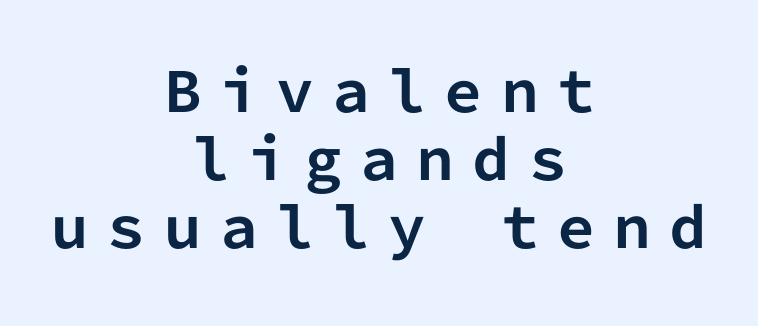
The image shows 54 px bold sans-serif type, upright, monospaced; set centered, normal line spacing (1.26x), unusually wide letter spacing (+0.34 em), not underlined; low stroke contrast and a medium x-height.
